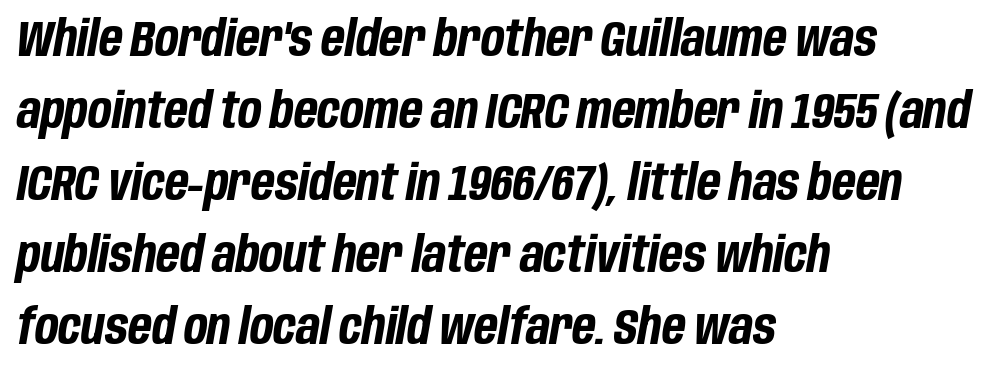
The image shows 49 px bold, condensed type, italic (leaning right); set left-aligned, normal line spacing (1.47x), normal letter spacing, not underlined; low stroke contrast and a large x-height.
